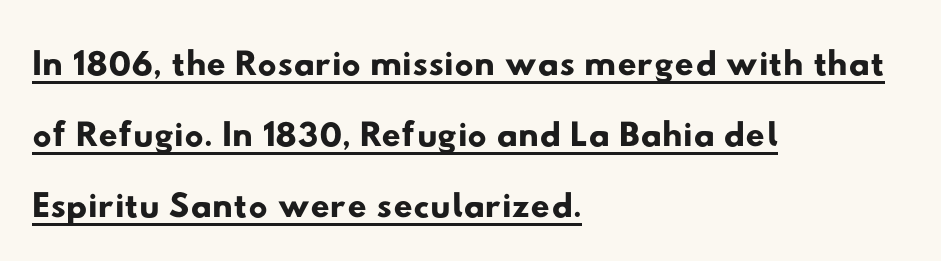
{"serif": "no", "width": "wide", "stroke_contrast": "low", "x_height": "small", "monospaced": "no", "underline": "yes", "align": "left", "line_spacing": "normal", "line_spacing_ratio": 1.34, "letter_spacing": "normal", "letter_spacing_em": 0.0, "glyph_px": 53}
